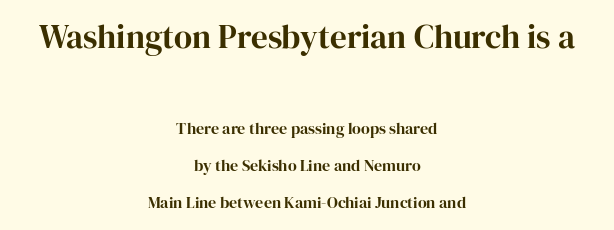
{"serif": "yes", "italic": "no", "width": "normal", "stroke_contrast": "high", "x_height": "medium", "monospaced": "no", "underline": "no", "align": "center", "line_spacing": "loose", "line_spacing_ratio": 2.3, "letter_spacing": "normal", "letter_spacing_em": 0.0, "larger_block": "first", "size_ratio": 2.06, "glyph_px": 33}
